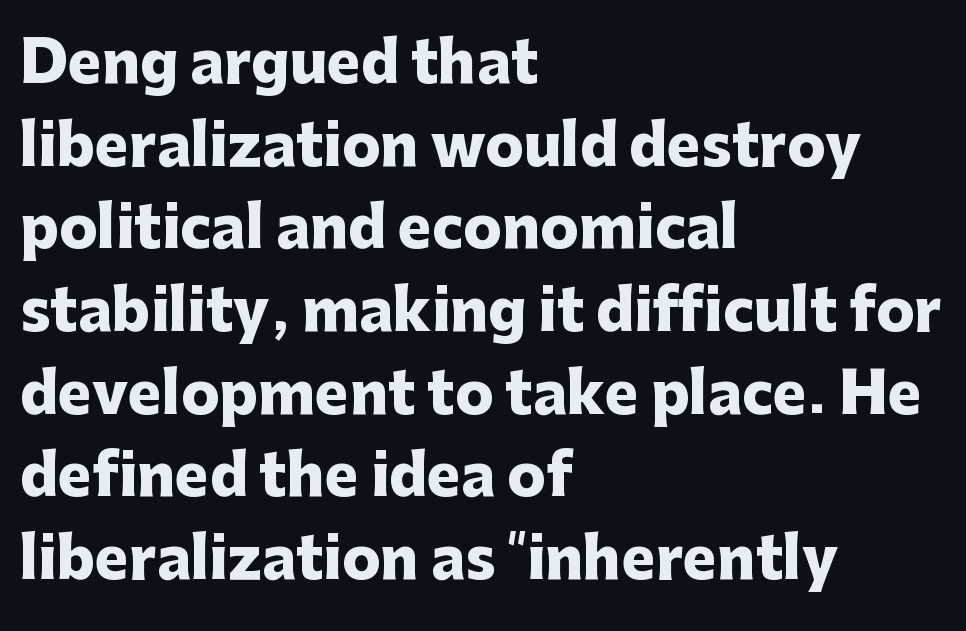
The image shows 57 px heavy sans-serif type, upright; set left-aligned, normal line spacing (1.45x), normal letter spacing, not underlined; low stroke contrast and a medium x-height.
